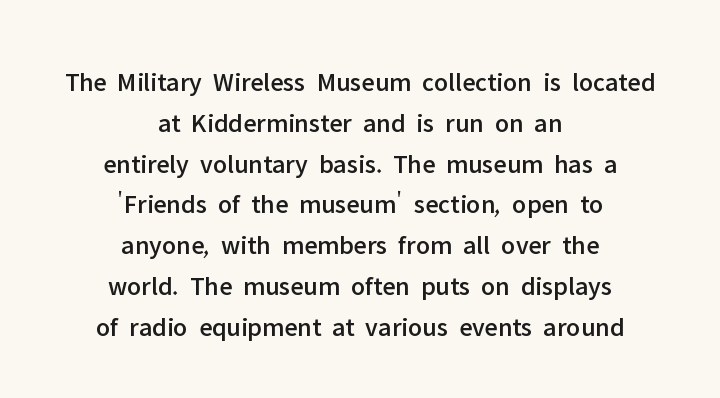
The image shows 27 px text type, upright; set centered, normal line spacing (1.51x), normal letter spacing, not underlined.
